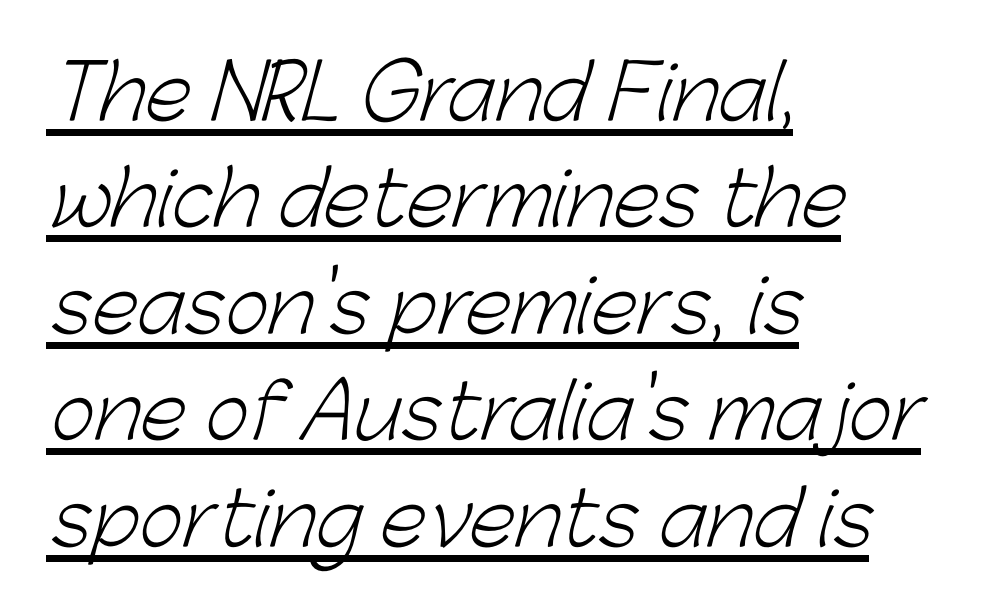
The image shows 75 px light sans-serif type; set left-aligned, normal line spacing (1.42x), normal letter spacing, underlined; low stroke contrast and a medium x-height.
